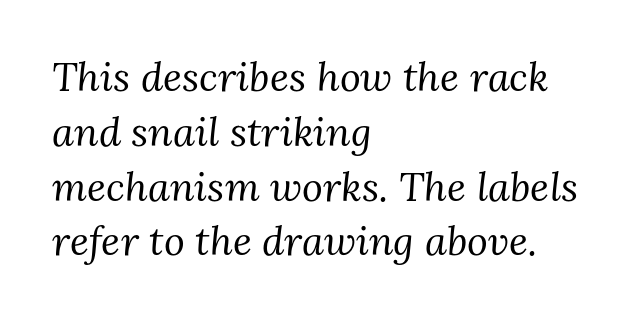
Think standard paragraph weight, or any step lighter than that. These lines are composed in type with serifs. If you measured baseline to baseline, you'd find a middling distance. Would a proofreader flag this as italicized? Yes.
